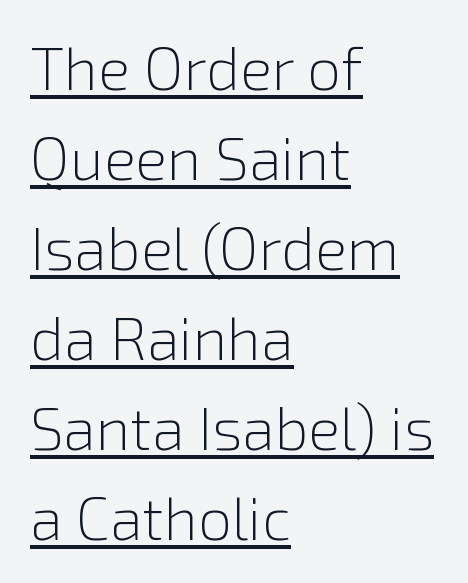
Q: Is the text bold? A: No.
Q: Is the text italic (slanted)? A: No, it is upright.
Q: Is the typeface a serif or a sans-serif typeface? A: Sans-serif.
Q: Is the text underlined? A: Yes.
Q: How is the paragraph aligned? A: Left-aligned.
Q: Is the spacing between letters normal or unusually wide? A: Normal.
Q: Is the spacing between lines tight, normal or loose? A: Normal.
Q: Width (condensed, normal, or wide)? A: Normal.
Q: Stroke contrast? A: Low.
Q: x-height? A: Medium.
Q: Monospaced? A: No.
